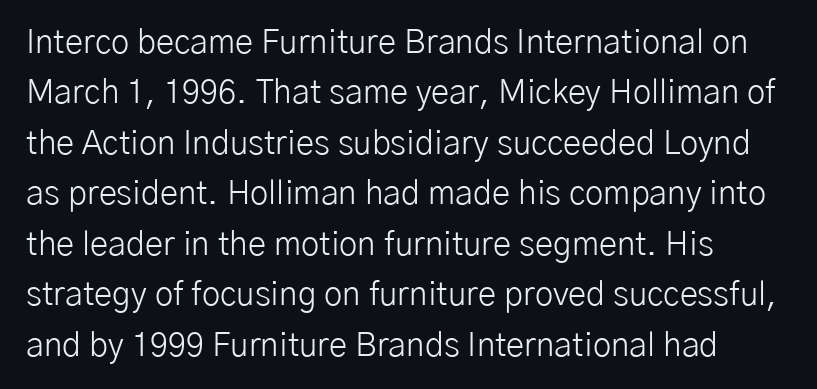
The image shows 33 px light sans-serif type, upright; set left-aligned, normal line spacing (1.53x), normal letter spacing, not underlined; low stroke contrast and a medium x-height.
